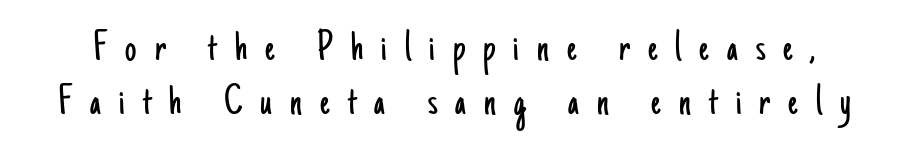
The image shows 45 px light, condensed sans-serif type, upright; set line spacing 1.19x, unusually wide letter spacing (+0.4 em), not underlined; low stroke contrast and a small x-height.
